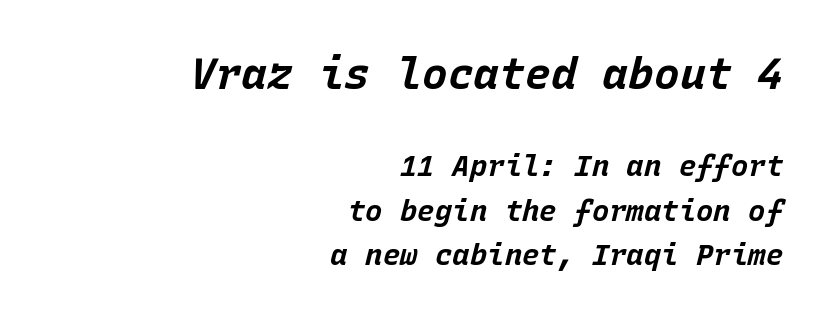
Notice how thick the strokes are: this is what a full bold looks like. Reading down the column, the eye jumps a familiar distance to each next line. The initial chunk of copy outweighs the following chunk in type size. Alignment: flush right.
